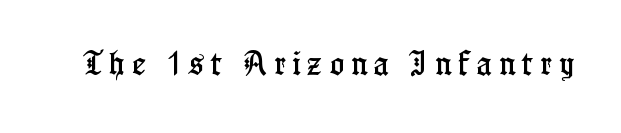
{"italic": "no", "underline": "no", "letter_spacing": "wide", "letter_spacing_em": 0.28, "glyph_px": 26}
